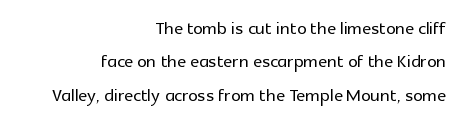
The image shows 24 px text type, upright; set right-aligned, normal line spacing (1.39x), normal letter spacing, not underlined.
